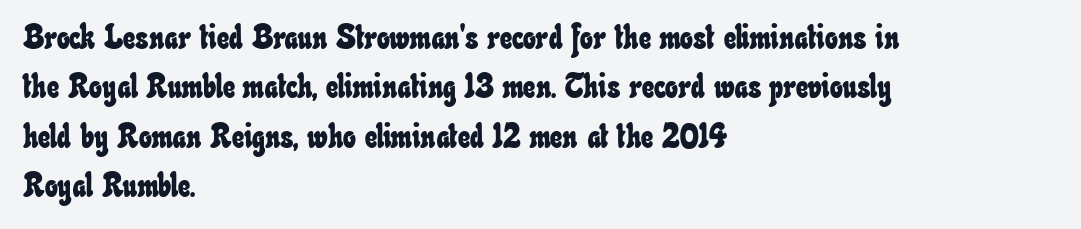
The image shows 34 px condensed type; set left-aligned, normal line spacing (1.45x), normal letter spacing, not underlined; low stroke contrast and a small x-height.
